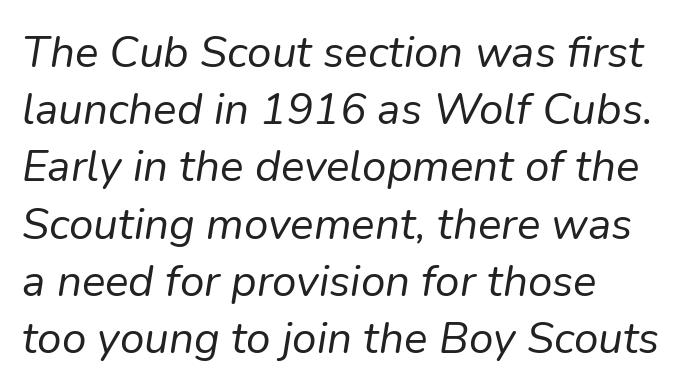
The image shows 44 px regular-weight type, italic (leaning right); set normal line spacing (1.3x), normal letter spacing, not underlined; low stroke contrast and a medium x-height.
